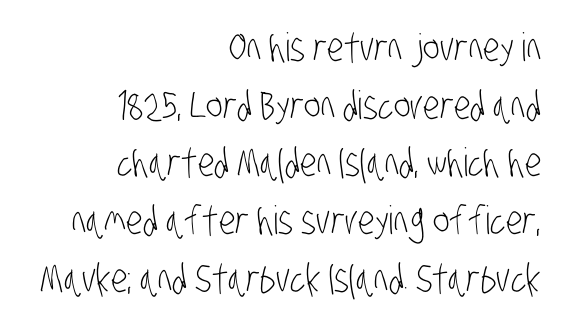
Q: Is the text bold? A: No.
Q: Is the typeface a serif or a sans-serif typeface? A: Sans-serif.
Q: Is the text underlined? A: No.
Q: How is the paragraph aligned? A: Right-aligned.
Q: Is the spacing between letters normal or unusually wide? A: Normal.
Q: Is the spacing between lines tight, normal or loose? A: Normal.
Q: Width (condensed, normal, or wide)? A: Condensed.
Q: Stroke contrast? A: Low.
Q: x-height? A: Large.
Q: Monospaced? A: No.
